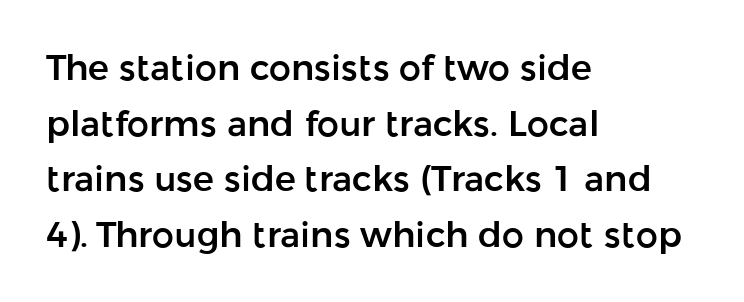
{"serif": "no", "italic": "no", "width": "normal", "stroke_contrast": "low", "x_height": "medium", "monospaced": "no", "underline": "no", "align": "left", "line_spacing": "normal", "line_spacing_ratio": 1.59, "letter_spacing": "normal", "letter_spacing_em": 0.0, "glyph_px": 35}
